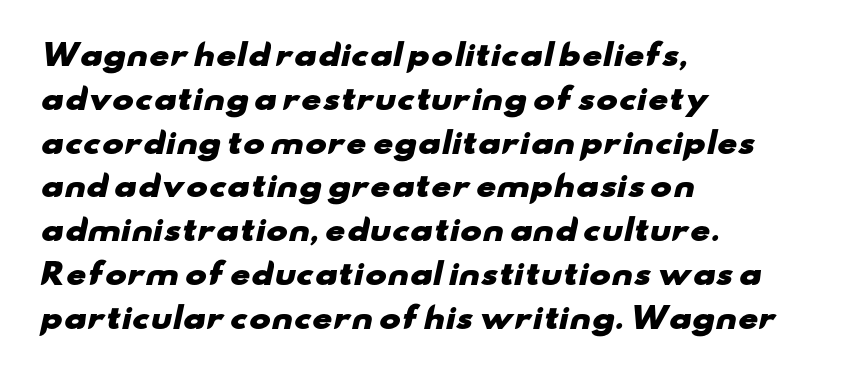
The image shows 29 px heavy, wide sans-serif type; set left-aligned, normal line spacing (1.51x), normal letter spacing, not underlined; low stroke contrast and a small x-height.
